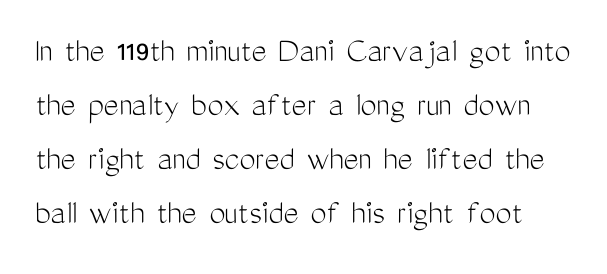
The passage shown is typed in a proportional face where columns would drift. Tall strokes in this sample are plumb rather than angled. The letterforms sit at book weight or below. Honestly, the letter spacing is just normal — you wouldn't notice it. Normally led — the rows are evenly, conventionally spaced.
